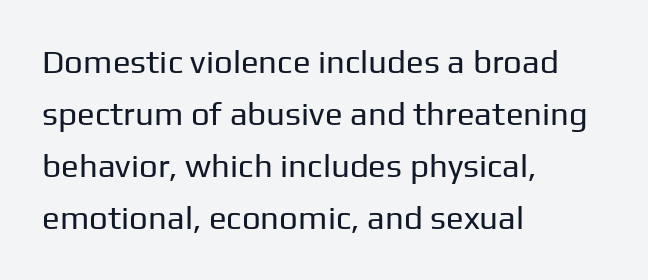
Anything drawn beneath the words? Only blank space. Caption: multi-line text, flush left, ragged right. Is this a fixed-width face? No — the glyphs have proportional, varying widths. The passage shown stacks its lines at a standard gap. Italic: no, the glyphs are upright roman.
